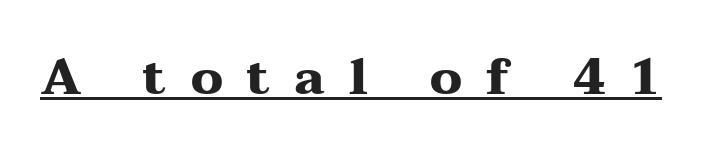
Note the varied advance widths — an 'i' is clearly narrower than an 'm'. Every letter is thick-stroked: bold, no question. Caption: expanded tracking, letters set apart. Is there any slant? The stems are plumb. The rendering uses the underline text-decoration.
